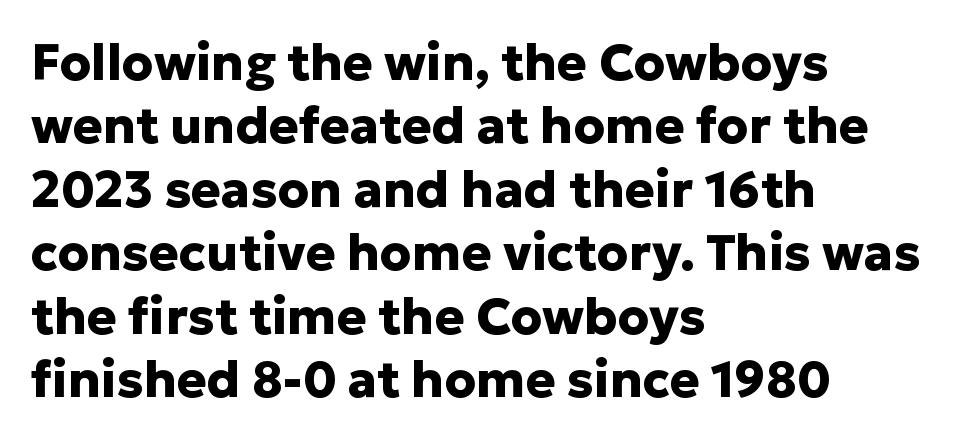
Q: Is the text bold? A: Yes.
Q: Is the text italic (slanted)? A: No, it is upright.
Q: Is the typeface a serif or a sans-serif typeface? A: Sans-serif.
Q: Is the text underlined? A: No.
Q: How is the paragraph aligned? A: Left-aligned.
Q: Is the spacing between letters normal or unusually wide? A: Normal.
Q: Is the spacing between lines tight, normal or loose? A: Normal.
Q: Width (condensed, normal, or wide)? A: Normal.
Q: Stroke contrast? A: Low.
Q: x-height? A: Medium.
Q: Monospaced? A: No.
